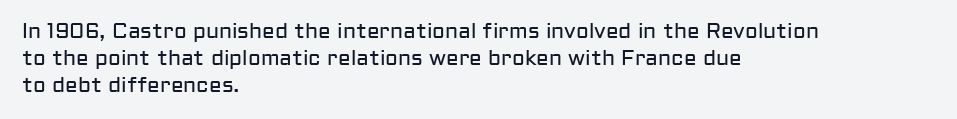
These lines keep a tight, regular rhythm from letter to letter. The rows are spaced the way most documents space them. Nothing heavy about these letters — not bold at all. A roman cut, with each character standing at attention. Check under the words: just untouched page. All the whitespace from short lines collects on the right.
